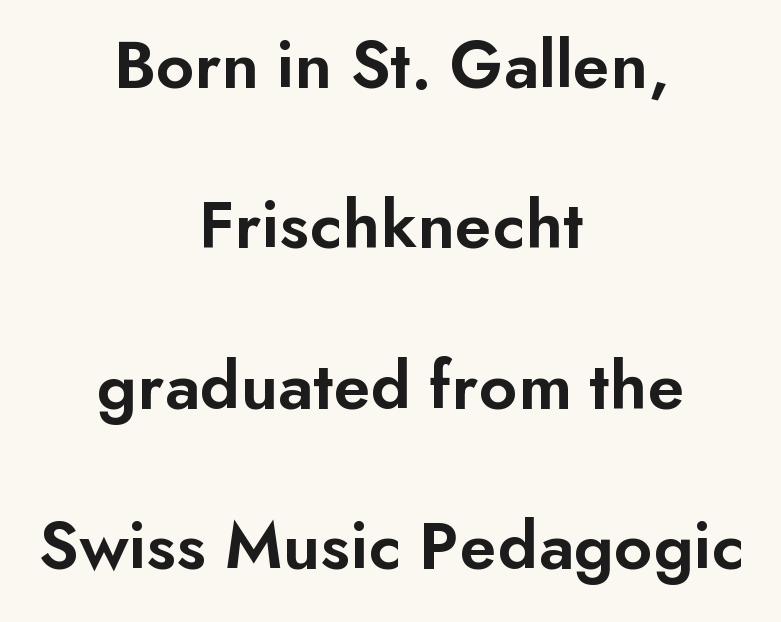
Q: Is the text bold? A: Semi-bold.
Q: Is the text italic (slanted)? A: No, it is upright.
Q: Is the typeface a serif or a sans-serif typeface? A: Sans-serif.
Q: Is the text underlined? A: No.
Q: How is the paragraph aligned? A: Centered.
Q: Is the spacing between letters normal or unusually wide? A: Normal.
Q: Is the spacing between lines tight, normal or loose? A: Loose.
Q: Width (condensed, normal, or wide)? A: Normal.
Q: Stroke contrast? A: Low.
Q: x-height? A: Small.
Q: Monospaced? A: No.
